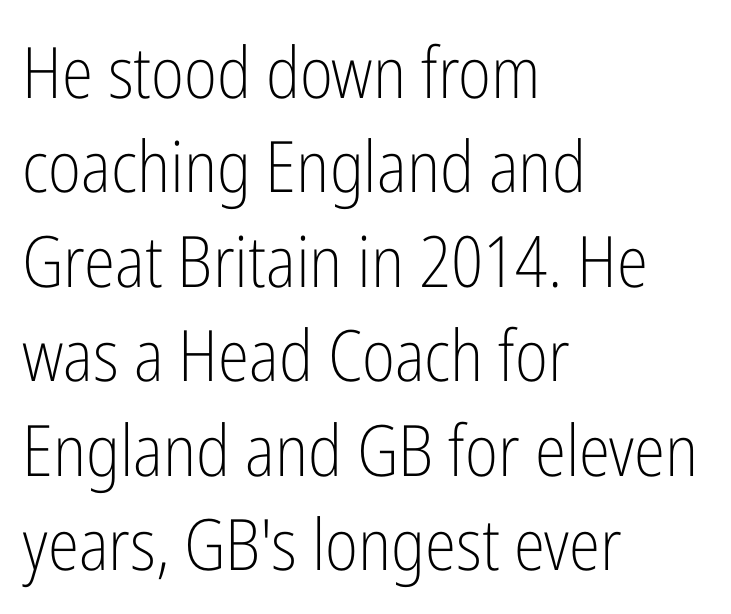
Q: Is the text bold? A: No.
Q: Is the text italic (slanted)? A: No, it is upright.
Q: Is the typeface a serif or a sans-serif typeface? A: Sans-serif.
Q: Is the text underlined? A: No.
Q: How is the paragraph aligned? A: Left-aligned.
Q: Is the spacing between letters normal or unusually wide? A: Normal.
Q: Is the spacing between lines tight, normal or loose? A: Normal.
Q: Width (condensed, normal, or wide)? A: Condensed.
Q: Stroke contrast? A: Low.
Q: x-height? A: Medium.
Q: Monospaced? A: No.
